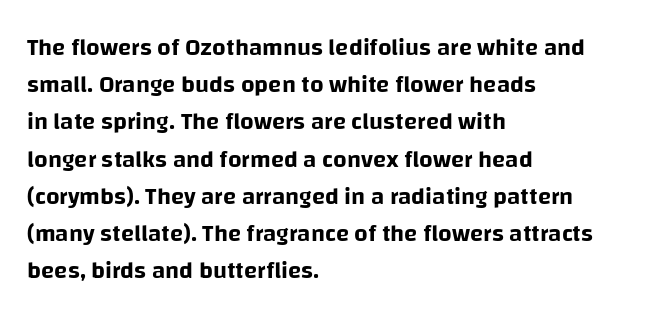
{"italic": "no", "underline": "no", "align": "left", "line_spacing": "normal", "line_spacing_ratio": 1.55, "letter_spacing": "normal", "letter_spacing_em": 0.0, "glyph_px": 24}
